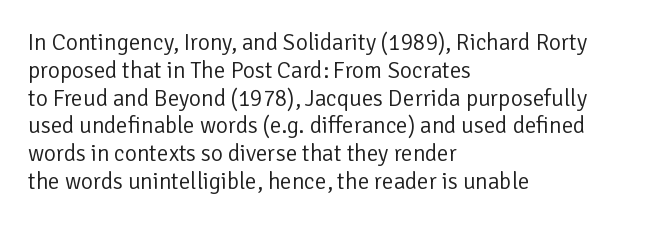
Italic: no, the glyphs are upright roman. Typeset ragged right — the left edge is the straight one. The gaps between neighbouring characters are ordinary and unremarkable. No letter is thick-stroked: the sample isn't bold. Lines of text with bare space underneath.
